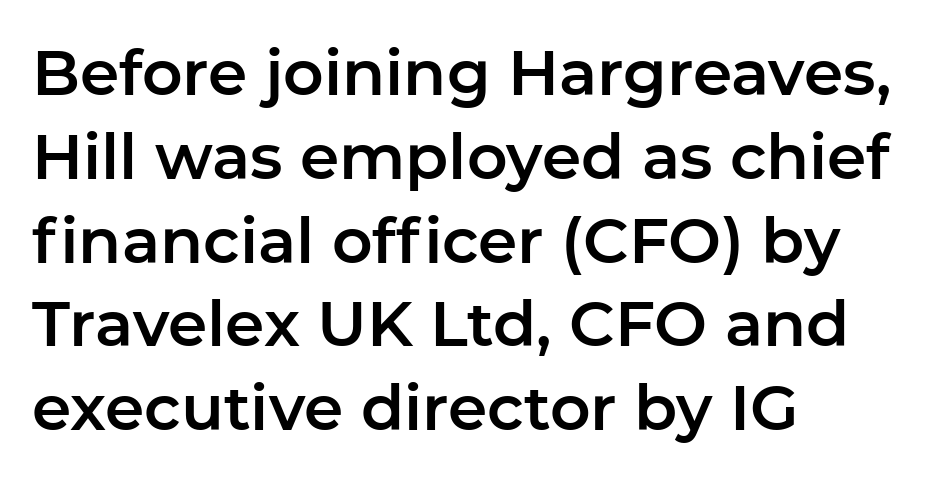
Q: Is the text italic (slanted)? A: No, it is upright.
Q: Is the typeface a serif or a sans-serif typeface? A: Sans-serif.
Q: Is the text underlined? A: No.
Q: How is the paragraph aligned? A: Left-aligned.
Q: Is the spacing between letters normal or unusually wide? A: Normal.
Q: Is the spacing between lines tight, normal or loose? A: Normal.
Q: Width (condensed, normal, or wide)? A: Normal.
Q: Stroke contrast? A: Low.
Q: x-height? A: Medium.
Q: Monospaced? A: No.
